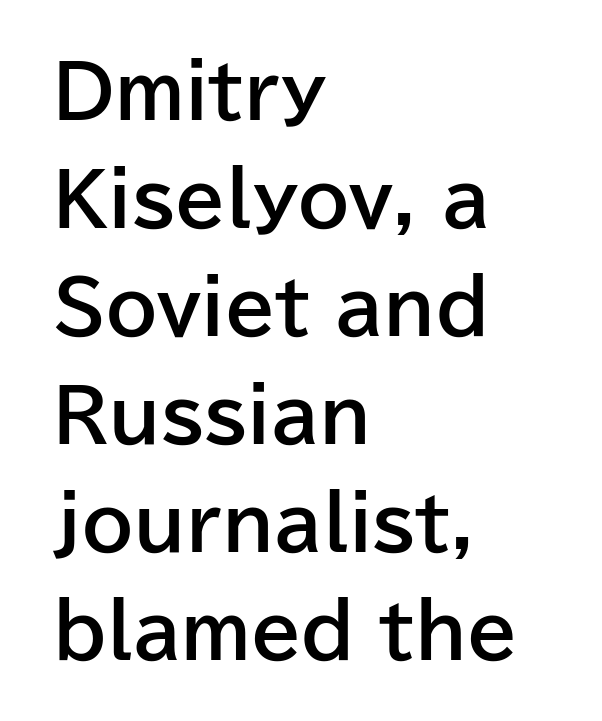
Students, note that the glyphs here touch the page at normal intervals. The vertical gap from one line to the next is medium. In terms of posture, this sample is upright. Plain, unruled lines of type. The typesetter chose a ragged-right arrangement here.
